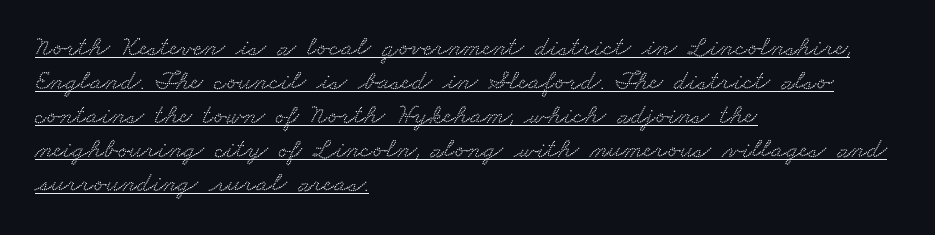
Q: Is the typeface a serif or a sans-serif typeface? A: Serif.
Q: Is the text underlined? A: Yes.
Q: How is the paragraph aligned? A: Left-aligned.
Q: Is the spacing between letters normal or unusually wide? A: Normal.
Q: Width (condensed, normal, or wide)? A: Wide.
Q: Stroke contrast? A: Low.
Q: x-height? A: Small.
Q: Monospaced? A: No.
